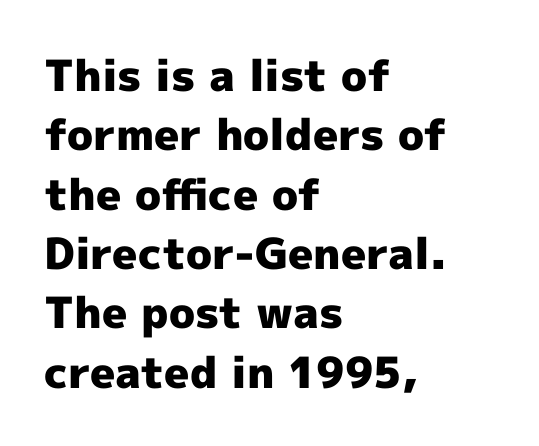
The image shows 43 px heavy sans-serif type, upright; set left-aligned, normal line spacing (1.38x), normal letter spacing, not underlined; a medium x-height.
